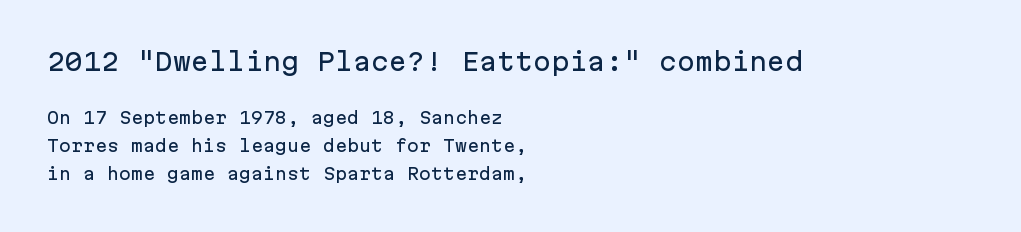
Q: Is the text italic (slanted)? A: No, it is upright.
Q: Is the text underlined? A: No.
Q: How is the paragraph aligned? A: Left-aligned.
Q: Is the spacing between letters normal or unusually wide? A: Normal.
Q: Which block of text is set in a larger size, the first (top) or the second (bottom)? A: The first (top) one.
